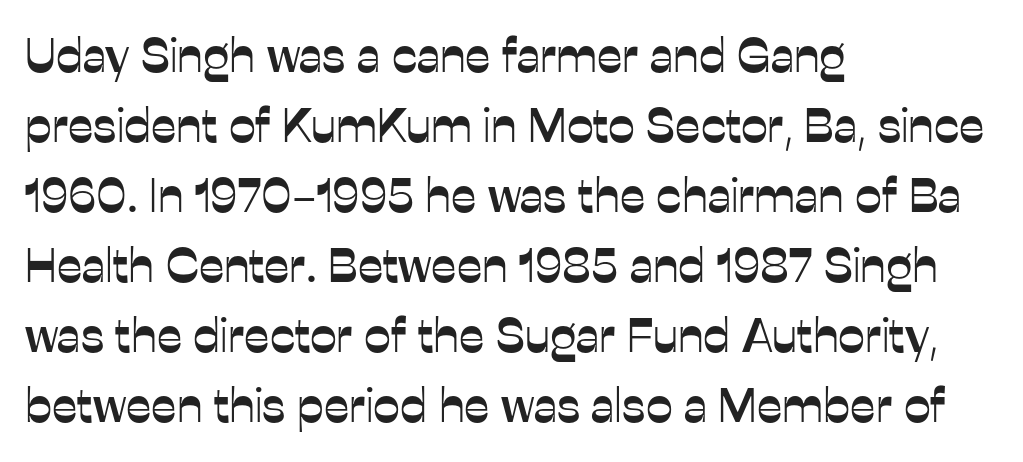
Q: Is the text italic (slanted)? A: No, it is upright.
Q: Is the typeface a serif or a sans-serif typeface? A: Sans-serif.
Q: Is the text underlined? A: No.
Q: How is the paragraph aligned? A: Left-aligned.
Q: Is the spacing between letters normal or unusually wide? A: Normal.
Q: Is the spacing between lines tight, normal or loose? A: Normal.
Q: Width (condensed, normal, or wide)? A: Normal.
Q: Stroke contrast? A: Low.
Q: x-height? A: Medium.
Q: Monospaced? A: No.
